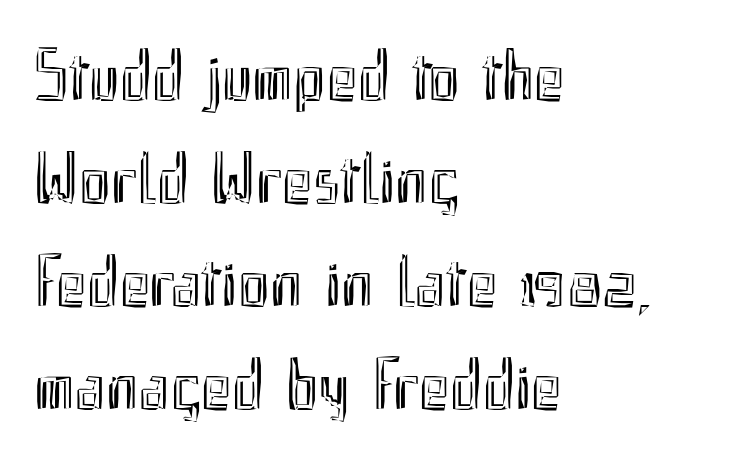
The image shows 73 px condensed type, upright; set left-aligned, normal line spacing (1.41x), normal letter spacing, not underlined; a small x-height.
